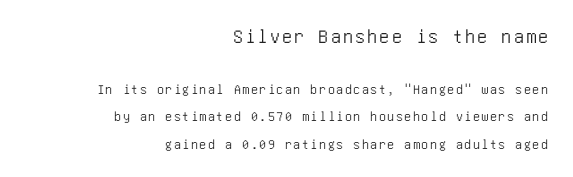
{"italic": "no", "underline": "no", "align": "right", "line_spacing": "loose", "line_spacing_ratio": 1.98, "larger_block": "first", "size_ratio": 1.43, "glyph_px": 20}
